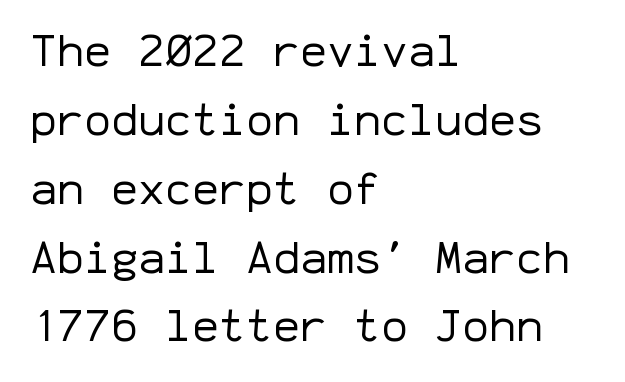
The image shows 45 px regular-weight sans-serif type, upright, monospaced; set left-aligned, normal line spacing (1.53x), normal letter spacing, not underlined; low stroke contrast and a medium x-height.
